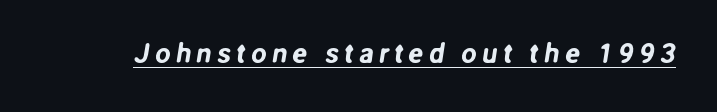
The image shows 28 px sans-serif type; set underlined; low stroke contrast and a medium x-height.
